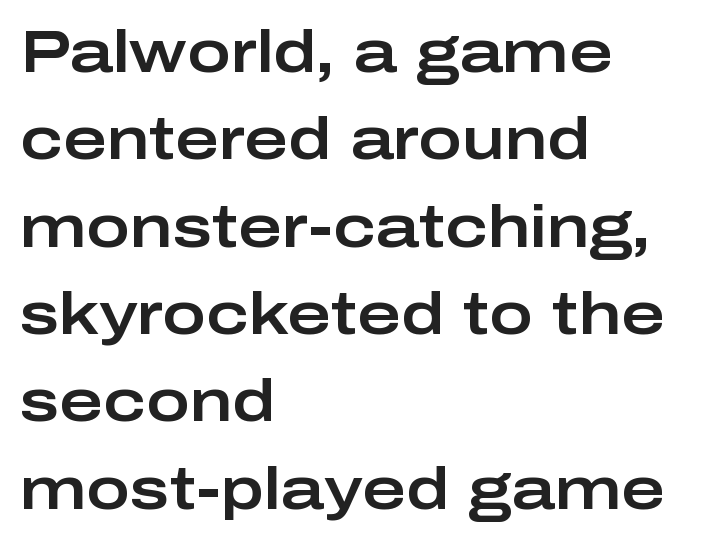
{"serif": "no", "italic": "no", "width": "wide", "stroke_contrast": "low", "x_height": "medium", "monospaced": "no", "underline": "no", "align": "left", "line_spacing": "normal", "line_spacing_ratio": 1.48, "letter_spacing": "normal", "letter_spacing_em": 0.0, "glyph_px": 59}
